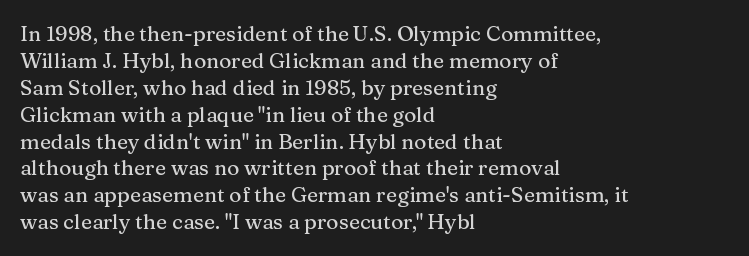
The image shows 21 px text type, upright; set left-aligned, normal line spacing (1.28x), normal letter spacing, not underlined.
